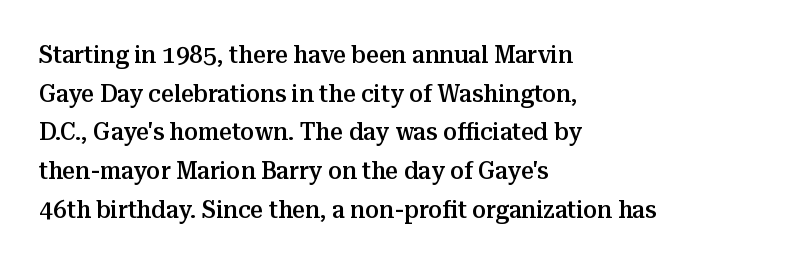
{"italic": "no", "bold": "semi", "underline": "no", "align": "left", "line_spacing": "normal", "line_spacing_ratio": 1.55, "letter_spacing": "normal", "letter_spacing_em": 0.0, "glyph_px": 25}
